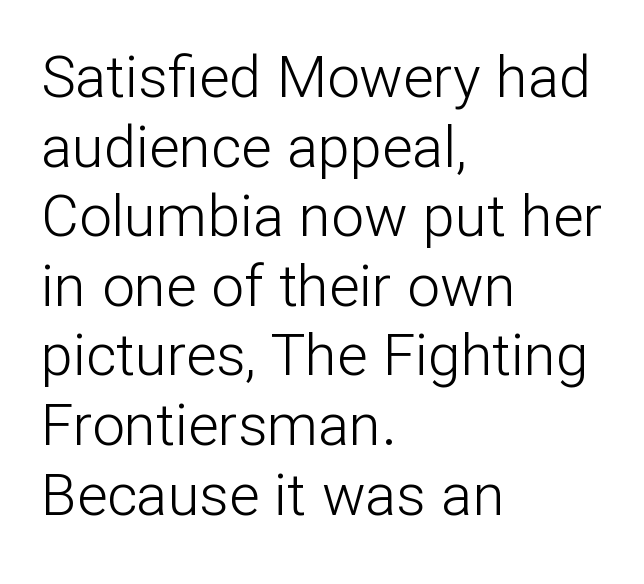
Q: Is the text bold? A: No.
Q: Is the text italic (slanted)? A: No, it is upright.
Q: Is the typeface a serif or a sans-serif typeface? A: Sans-serif.
Q: Is the text underlined? A: No.
Q: How is the paragraph aligned? A: Left-aligned.
Q: Is the spacing between letters normal or unusually wide? A: Normal.
Q: Width (condensed, normal, or wide)? A: Normal.
Q: Stroke contrast? A: Low.
Q: x-height? A: Medium.
Q: Monospaced? A: No.
